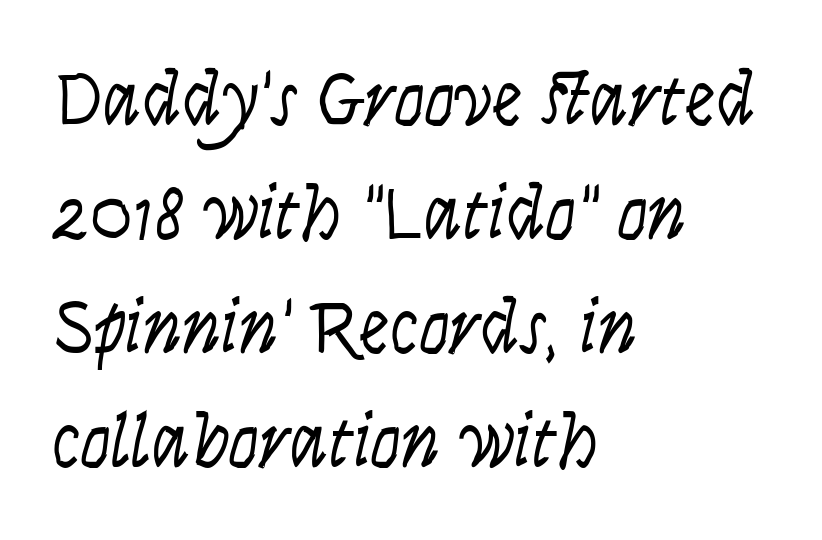
The image shows 77 px light, condensed type, italic (leaning right); set left-aligned, normal line spacing (1.48x), normal letter spacing, not underlined; low stroke contrast and a large x-height.
